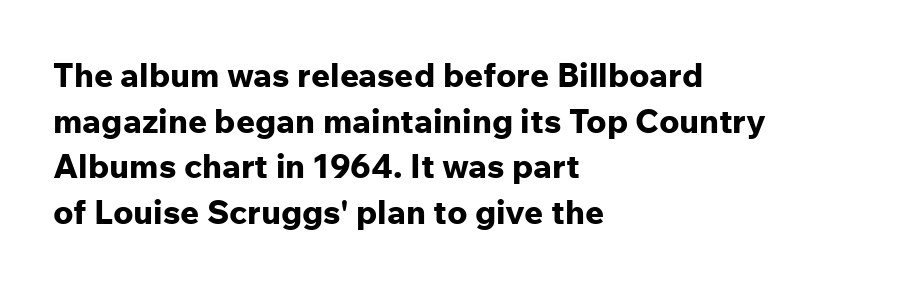
The image shows 33 px bold sans-serif type, upright; set left-aligned, normal line spacing (1.38x), normal letter spacing, not underlined; low stroke contrast and a medium x-height.
